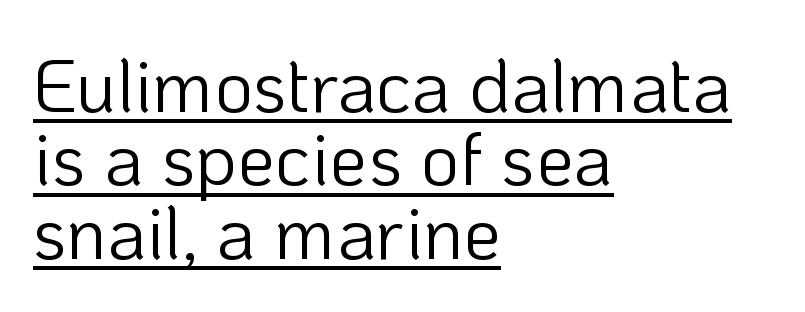
Italic: no, the glyphs are upright roman. These lines are composed in type without serifs. The paragraph has a hard left edge and a soft right edge. Observe the ordinary spacing: letters are neighbours, not strangers.
